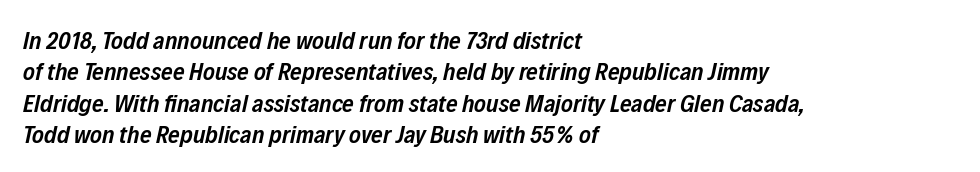
Q: Is the text bold? A: Semi-bold.
Q: Is the text italic (slanted)? A: Yes, it leans right by about 12 degrees.
Q: Is the text underlined? A: No.
Q: How is the paragraph aligned? A: Left-aligned.
Q: Is the spacing between letters normal or unusually wide? A: Normal.
Q: Is the spacing between lines tight, normal or loose? A: Normal.
